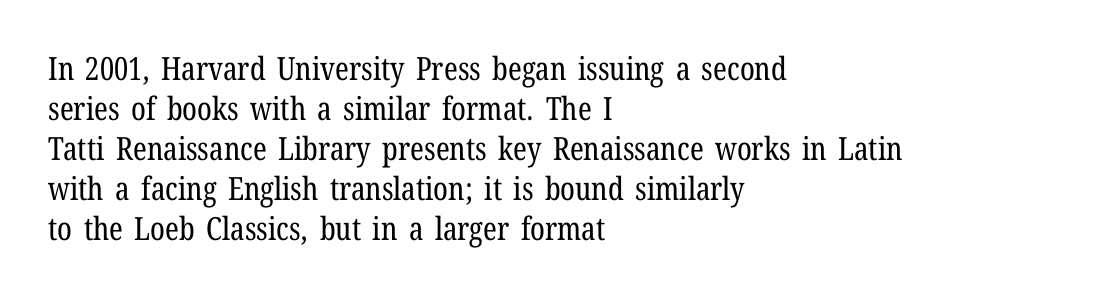
Q: Is the text bold? A: No.
Q: Is the text italic (slanted)? A: No, it is upright.
Q: Is the typeface a serif or a sans-serif typeface? A: Serif.
Q: Is the text underlined? A: No.
Q: How is the paragraph aligned? A: Left-aligned.
Q: Is the spacing between letters normal or unusually wide? A: Normal.
Q: Is the spacing between lines tight, normal or loose? A: Normal.
Q: Width (condensed, normal, or wide)? A: Condensed.
Q: Stroke contrast? A: Low.
Q: x-height? A: Medium.
Q: Monospaced? A: No.
